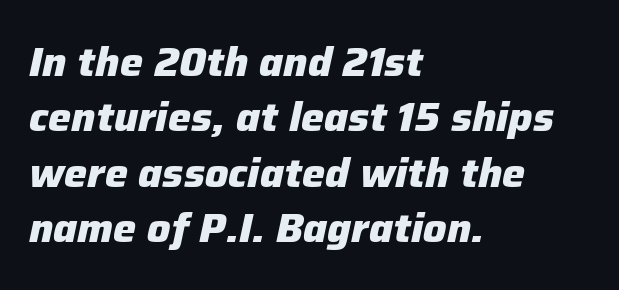
{"italic": "yes", "lean": "right", "slant_degrees": 12, "bold": "yes", "weight": "heavy", "width": "normal", "stroke_contrast": "low", "x_height": "medium", "monospaced": "no", "underline": "no", "align": "left", "line_spacing": "normal", "line_spacing_ratio": 1.35, "letter_spacing": "normal", "letter_spacing_em": 0.0, "glyph_px": 41}
